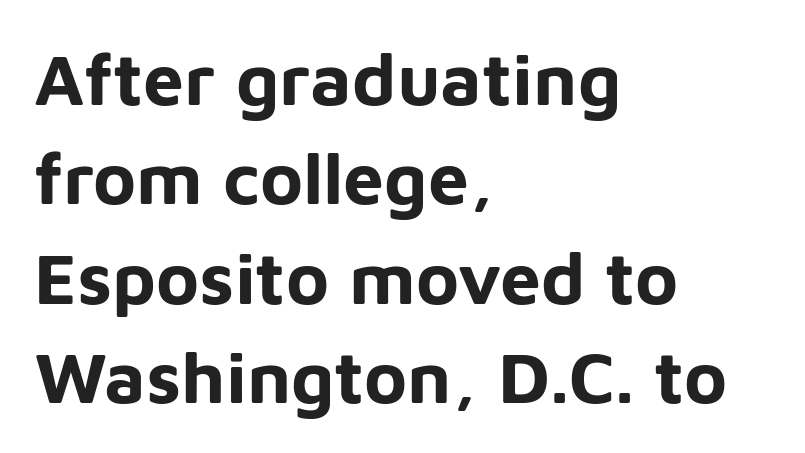
The image shows 73 px bold sans-serif type, upright; set left-aligned, normal line spacing (1.36x), normal letter spacing, not underlined; low stroke contrast and a medium x-height.
